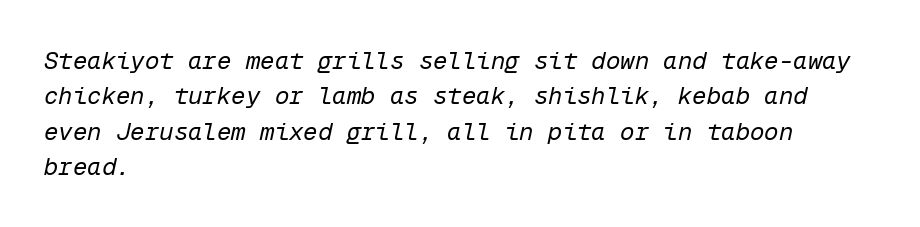
Has an underline been added? It has not. Line starts are locked; line ends wander. Spacing between characters is what you'd get straight out of the box. Observe the lean: these are italic letterforms. A quiet, ordinary-to-light weight characterises the typeface. Quick note: interline space is typical.
